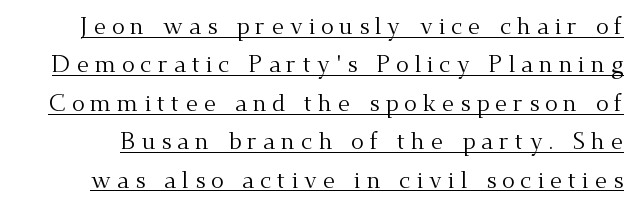
{"italic": "no", "bold": "no", "underline": "yes", "line_spacing": "normal", "line_spacing_ratio": 1.6, "letter_spacing": "wide", "letter_spacing_em": 0.24, "glyph_px": 24}
